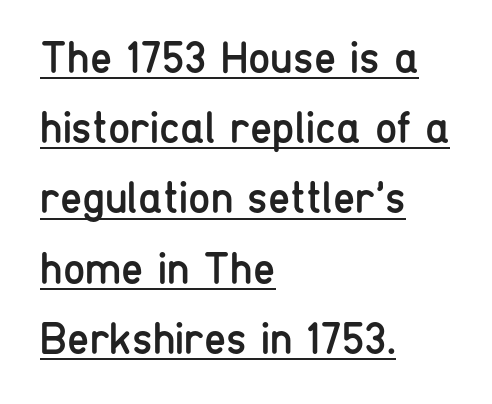
Q: Is the text bold? A: No.
Q: Is the text italic (slanted)? A: No, it is upright.
Q: Is the typeface a serif or a sans-serif typeface? A: Sans-serif.
Q: Is the text underlined? A: Yes.
Q: How is the paragraph aligned? A: Left-aligned.
Q: Is the spacing between letters normal or unusually wide? A: Normal.
Q: Is the spacing between lines tight, normal or loose? A: Normal.
Q: Width (condensed, normal, or wide)? A: Condensed.
Q: Stroke contrast? A: Low.
Q: x-height? A: Medium.
Q: Monospaced? A: No.
